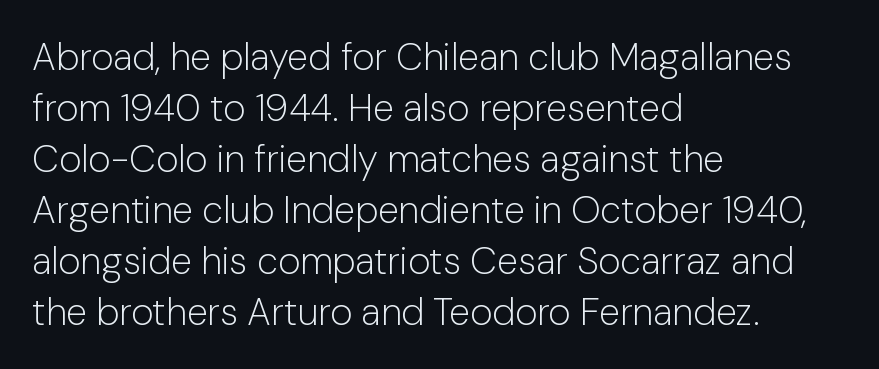
Q: Is the text bold? A: No.
Q: Is the text italic (slanted)? A: No, it is upright.
Q: Is the typeface a serif or a sans-serif typeface? A: Sans-serif.
Q: Is the text underlined? A: No.
Q: How is the paragraph aligned? A: Left-aligned.
Q: Is the spacing between letters normal or unusually wide? A: Normal.
Q: Is the spacing between lines tight, normal or loose? A: Normal.
Q: Width (condensed, normal, or wide)? A: Normal.
Q: Stroke contrast? A: Low.
Q: x-height? A: Medium.
Q: Monospaced? A: No.
